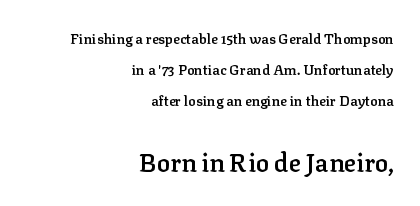
The image shows 25 px text type, upright; set right-aligned, loose line spacing (2.23x), normal letter spacing, not underlined; the second (bottom) block is 1.79x larger.
